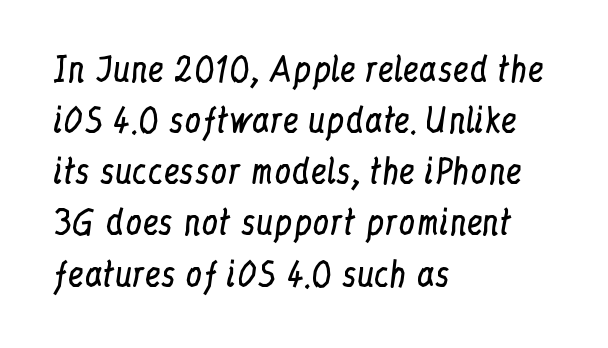
Q: Is the text bold? A: No.
Q: Is the text italic (slanted)? A: Yes.
Q: Is the typeface a serif or a sans-serif typeface? A: Serif.
Q: Is the text underlined? A: No.
Q: How is the paragraph aligned? A: Left-aligned.
Q: Is the spacing between letters normal or unusually wide? A: Normal.
Q: Is the spacing between lines tight, normal or loose? A: Normal.
Q: Width (condensed, normal, or wide)? A: Condensed.
Q: Stroke contrast? A: Low.
Q: x-height? A: Medium.
Q: Monospaced? A: No.
